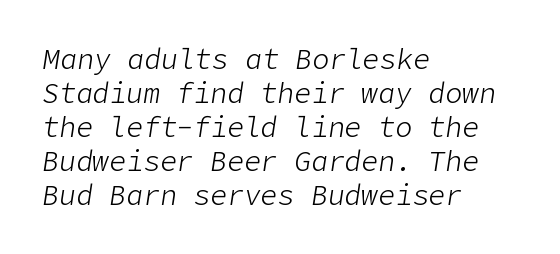
Q: Is the text bold? A: No.
Q: Is the text italic (slanted)? A: Yes, it leans right by about 9 degrees.
Q: Is the text underlined? A: No.
Q: How is the paragraph aligned? A: Left-aligned.
Q: Is the spacing between letters normal or unusually wide? A: Normal.
Q: Width (condensed, normal, or wide)? A: Normal.
Q: Stroke contrast? A: Low.
Q: x-height? A: Medium.
